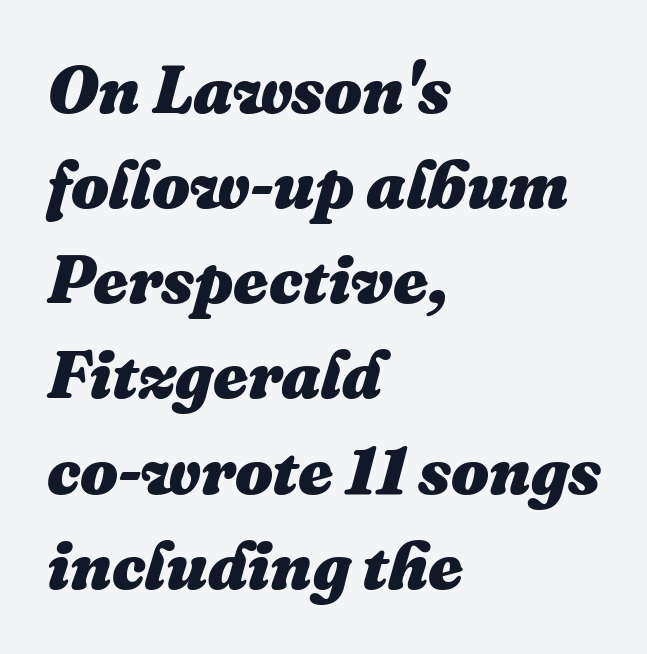
Think of a printed novel: that variable character pitch is what you see here. The rendering uses a bold face; every stroke is thick and dark. If you drew a ruler down the left edge, every line would touch it. Glance below the letters and you will spot only blank space.
